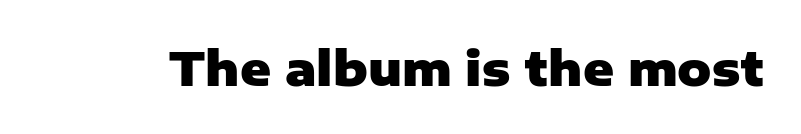
The image shows 47 px heavy sans-serif type, upright; set normal letter spacing, not underlined; low stroke contrast and a medium x-height.
